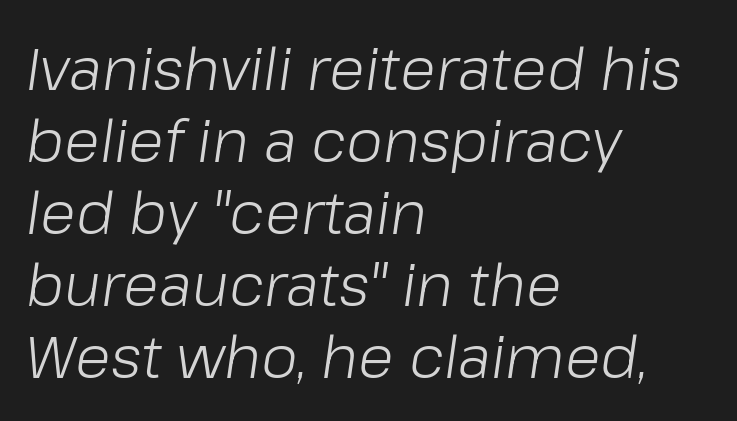
{"italic": "yes", "lean": "right", "slant_degrees": 8, "bold": "no", "weight": "light", "width": "normal", "stroke_contrast": "low", "x_height": "medium", "monospaced": "no", "underline": "no", "align": "left", "line_spacing_ratio": 1.22, "letter_spacing": "normal", "letter_spacing_em": 0.0, "glyph_px": 59}
